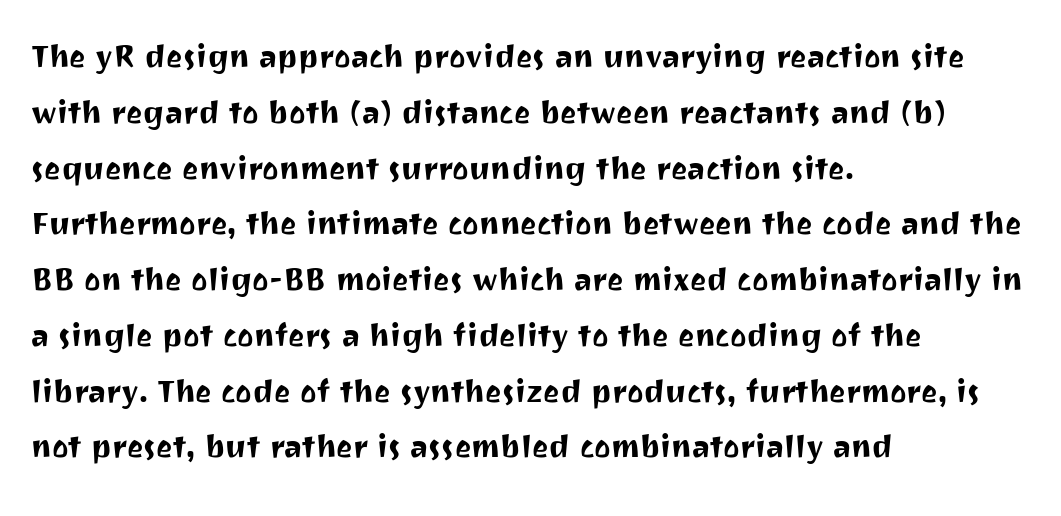
A typesetter would call this proportional, since set widths differ per character. Each line starts at the same left margin while the right side varies. The font's upright variant was chosen for this text. The gaps between neighbouring characters are ordinary and unremarkable. The font family rendered here belongs to the sans-serif group. The rendering uses a moderate line-height, typical for paragraphs.
